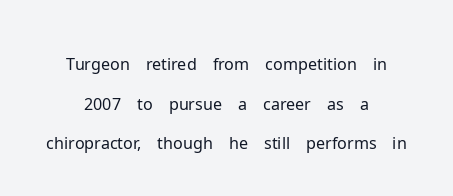
{"serif": "no", "italic": "no", "bold": "no", "weight": "light", "width": "normal", "stroke_contrast": "low", "x_height": "medium", "monospaced": "no", "underline": "no", "align": "center", "line_spacing_ratio": 1.2, "letter_spacing": "normal", "letter_spacing_em": 0.0, "glyph_px": 33}
